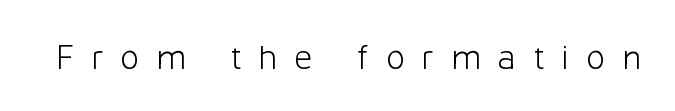
{"serif": "no", "italic": "no", "bold": "no", "weight": "light", "width": "normal", "stroke_contrast": "low", "x_height": "medium", "monospaced": "no", "underline": "no", "letter_spacing": "wide", "letter_spacing_em": 0.46, "glyph_px": 36}
